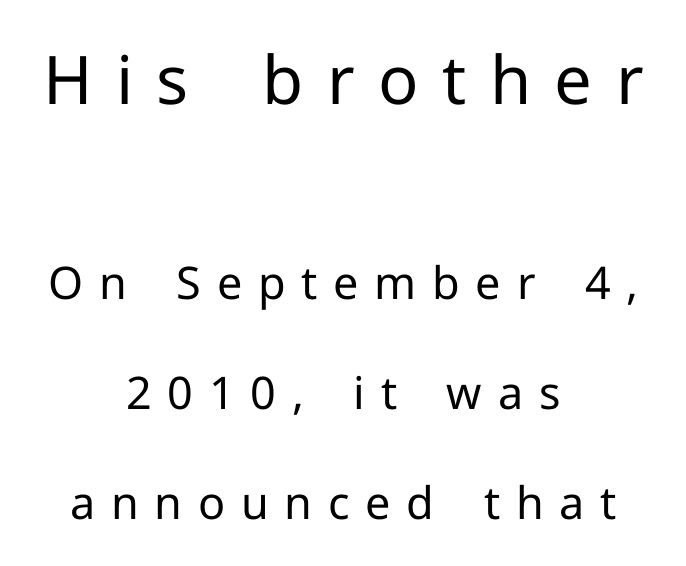
Q: Is the text bold? A: No.
Q: Is the text italic (slanted)? A: No, it is upright.
Q: Is the typeface a serif or a sans-serif typeface? A: Sans-serif.
Q: Is the text underlined? A: No.
Q: How is the paragraph aligned? A: Centered.
Q: Is the spacing between letters normal or unusually wide? A: Unusually wide.
Q: Is the spacing between lines tight, normal or loose? A: Loose.
Q: Which block of text is set in a larger size, the first (top) or the second (bottom)? A: The first (top) one.
Q: Width (condensed, normal, or wide)? A: Normal.
Q: Stroke contrast? A: Low.
Q: x-height? A: Medium.
Q: Monospaced? A: No.
